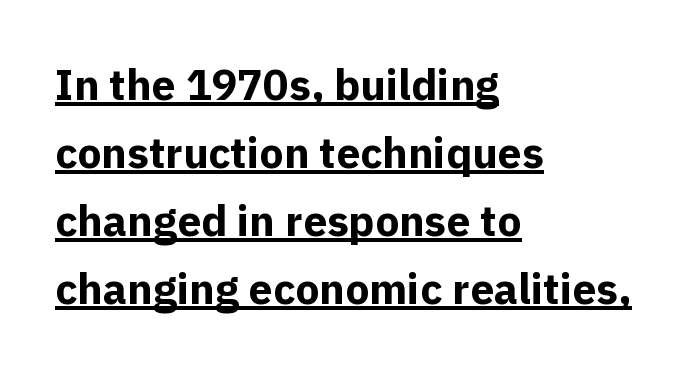
Q: Is the text bold? A: Yes.
Q: Is the text italic (slanted)? A: No, it is upright.
Q: Is the typeface a serif or a sans-serif typeface? A: Sans-serif.
Q: Is the text underlined? A: Yes.
Q: How is the paragraph aligned? A: Left-aligned.
Q: Is the spacing between letters normal or unusually wide? A: Normal.
Q: Is the spacing between lines tight, normal or loose? A: Normal.
Q: Width (condensed, normal, or wide)? A: Normal.
Q: x-height? A: Medium.
Q: Monospaced? A: No.
